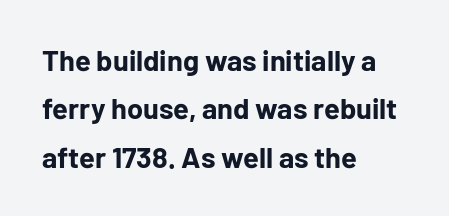
Q: Is the text bold? A: Yes.
Q: Is the text italic (slanted)? A: No, it is upright.
Q: Is the typeface a serif or a sans-serif typeface? A: Sans-serif.
Q: Is the text underlined? A: No.
Q: How is the paragraph aligned? A: Left-aligned.
Q: Is the spacing between letters normal or unusually wide? A: Normal.
Q: Is the spacing between lines tight, normal or loose? A: Normal.
Q: Width (condensed, normal, or wide)? A: Normal.
Q: Stroke contrast? A: Low.
Q: x-height? A: Medium.
Q: Monospaced? A: No.
